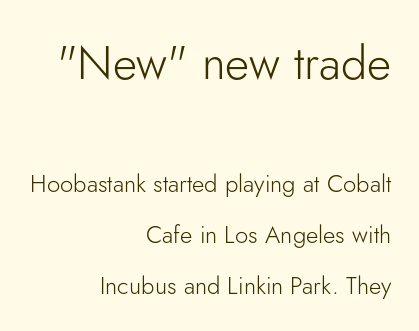
The image shows 47 px light sans-serif type, upright; set right-aligned, loose line spacing (2.13x), normal letter spacing, not underlined; the first (top) block is 1.96x larger; low stroke contrast and a small x-height.
